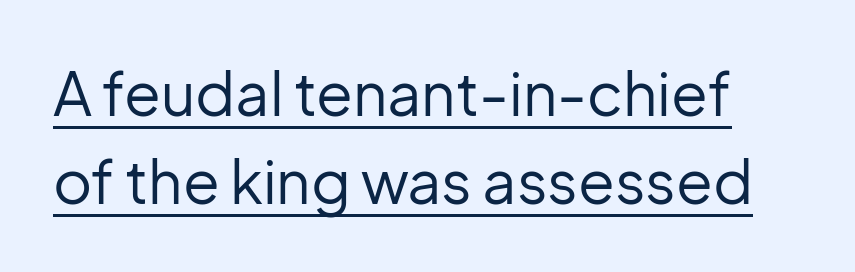
Q: Is the text bold? A: No.
Q: Is the text italic (slanted)? A: No, it is upright.
Q: Is the typeface a serif or a sans-serif typeface? A: Sans-serif.
Q: Is the text underlined? A: Yes.
Q: Is the spacing between letters normal or unusually wide? A: Normal.
Q: Is the spacing between lines tight, normal or loose? A: Normal.
Q: Width (condensed, normal, or wide)? A: Normal.
Q: Stroke contrast? A: Low.
Q: x-height? A: Medium.
Q: Monospaced? A: No.
